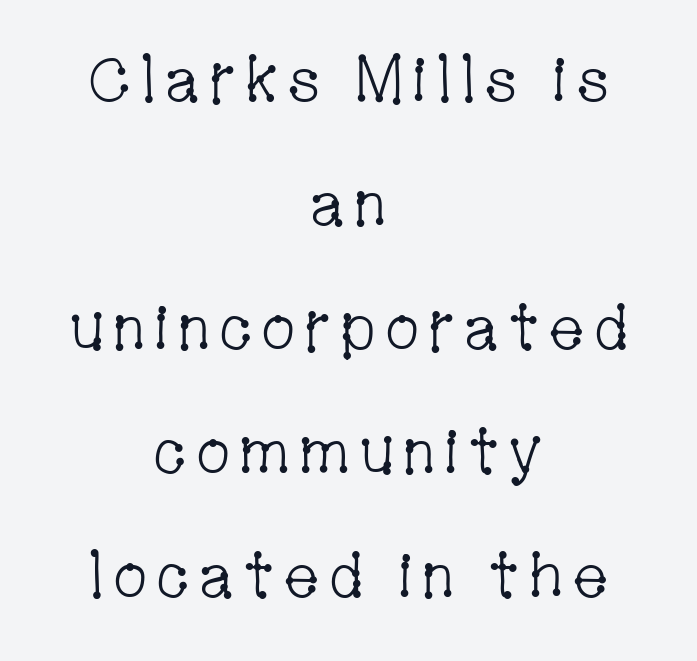
{"serif": "yes", "italic": "no", "bold": "no", "weight": "light", "width": "condensed", "stroke_contrast": "low", "x_height": "medium", "monospaced": "no", "underline": "no", "align": "center", "line_spacing": "loose", "line_spacing_ratio": 1.97, "glyph_px": 63}
